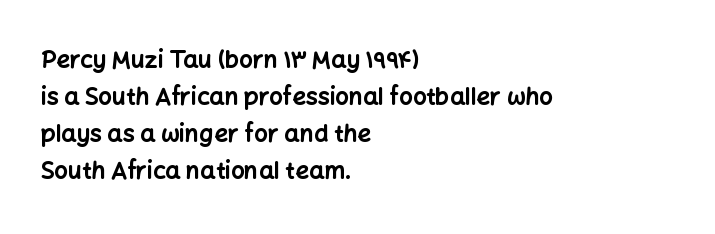
{"italic": "no", "bold": "yes", "underline": "no", "align": "left", "line_spacing": "normal", "line_spacing_ratio": 1.54, "letter_spacing": "normal", "letter_spacing_em": 0.0, "glyph_px": 24}
